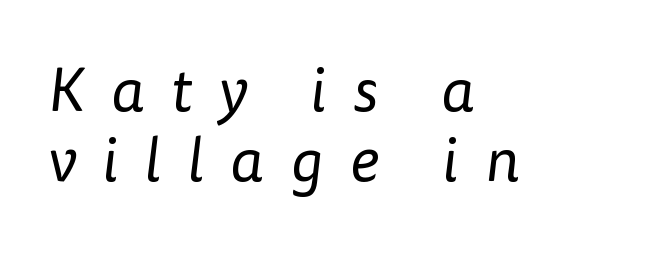
Q: Is the text bold? A: No.
Q: Is the typeface a serif or a sans-serif typeface? A: Sans-serif.
Q: Is the text underlined? A: No.
Q: How is the paragraph aligned? A: Left-aligned.
Q: Is the spacing between letters normal or unusually wide? A: Unusually wide.
Q: Is the spacing between lines tight, normal or loose? A: Tight.
Q: Width (condensed, normal, or wide)? A: Normal.
Q: Stroke contrast? A: Low.
Q: x-height? A: Medium.
Q: Monospaced? A: No.
